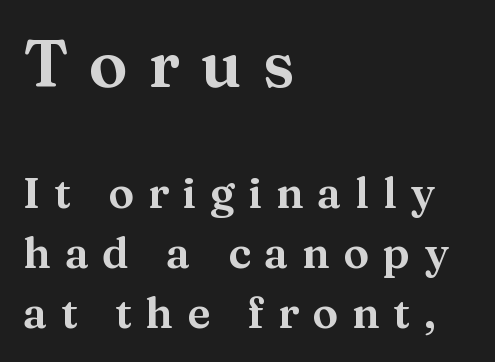
These lines are rendered in a variable-pitch font. Note: serifs present on the glyphs. Size contrast runs from large at the top to small at the bottom. When letters stand straight like this, we call the style roman or upright. Interline gaps are of average width in this sample.
